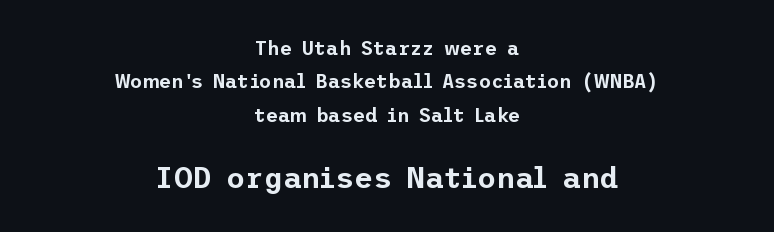
Q: Is the text italic (slanted)? A: No, it is upright.
Q: Is the typeface a serif or a sans-serif typeface? A: Sans-serif.
Q: Is the text underlined? A: No.
Q: How is the paragraph aligned? A: Centered.
Q: Is the spacing between letters normal or unusually wide? A: Normal.
Q: Which block of text is set in a larger size, the first (top) or the second (bottom)? A: The second (bottom) one.
Q: Width (condensed, normal, or wide)? A: Normal.
Q: Stroke contrast? A: Low.
Q: x-height? A: Medium.
